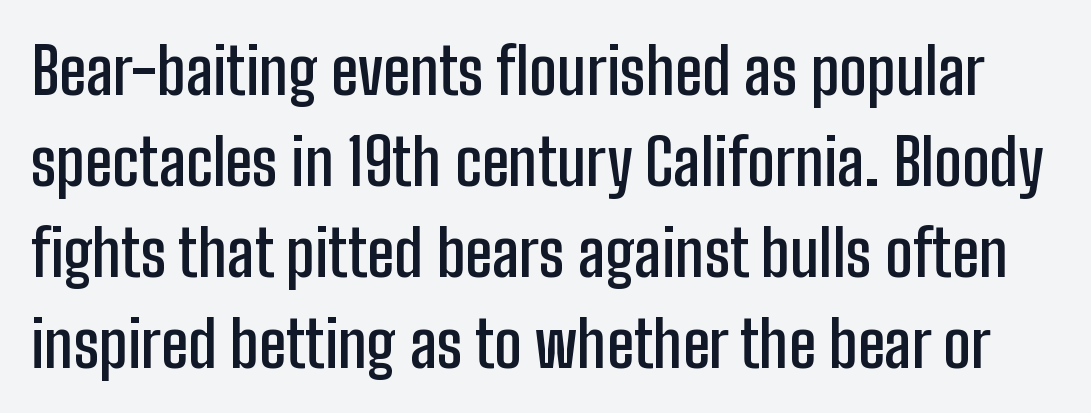
{"serif": "no", "italic": "no", "bold": "semi", "weight": "semibold", "width": "condensed", "stroke_contrast": "low", "x_height": "medium", "monospaced": "no", "underline": "no", "line_spacing": "normal", "line_spacing_ratio": 1.42, "letter_spacing": "normal", "letter_spacing_em": 0.0, "glyph_px": 64}
